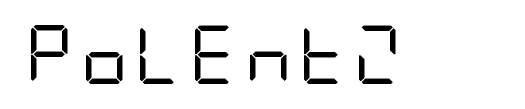
The image shows 59 px regular-weight, condensed sans-serif type, upright; set not underlined; low stroke contrast and a large x-height.
